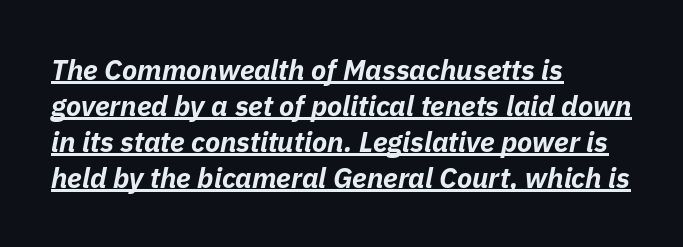
Q: Is the text bold? A: Yes.
Q: Is the text italic (slanted)? A: Yes, it leans right by about 11 degrees.
Q: Is the text underlined? A: Yes.
Q: How is the paragraph aligned? A: Left-aligned.
Q: Is the spacing between letters normal or unusually wide? A: Normal.
Q: Is the spacing between lines tight, normal or loose? A: Normal.
Q: Width (condensed, normal, or wide)? A: Normal.
Q: Stroke contrast? A: Low.
Q: x-height? A: Medium.
Q: Monospaced? A: No.
